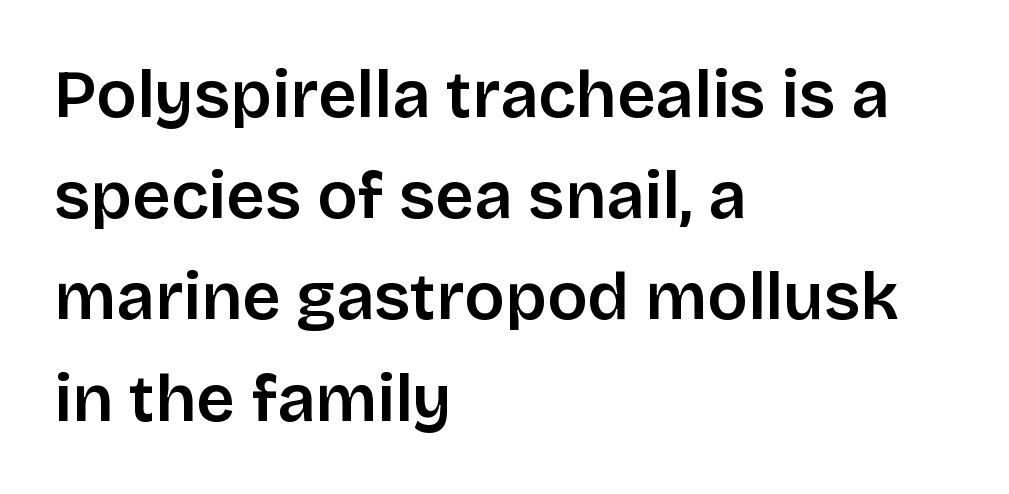
The lettering holds an erect, upright posture throughout. Vertical spacing — default. Looks like regular typesetting: each glyph gets only the width it needs. In CSS terms this would be text-align: left. I'd call this a sans setting — the letters go barefoot. A clean baseline with only descenders dipping below it.
